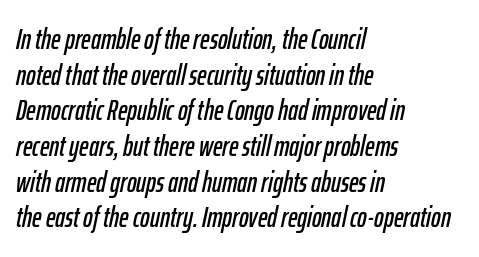
The passage shown is typed in a proportional face where columns would drift. Typeset ragged right — the left edge is the straight one. A clean baseline with only descenders dipping below it. Each word holds together tightly as a unit, with standard inter-letter gaps. Does the lettering tilt? It does — this is italic.
